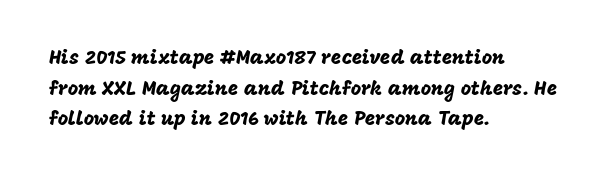
Where is the straight margin? On the left. The passage shown stacks its lines at a standard gap. The passage shown is not underscored anywhere. The tracking reads as untouched default to a designer's eye.
